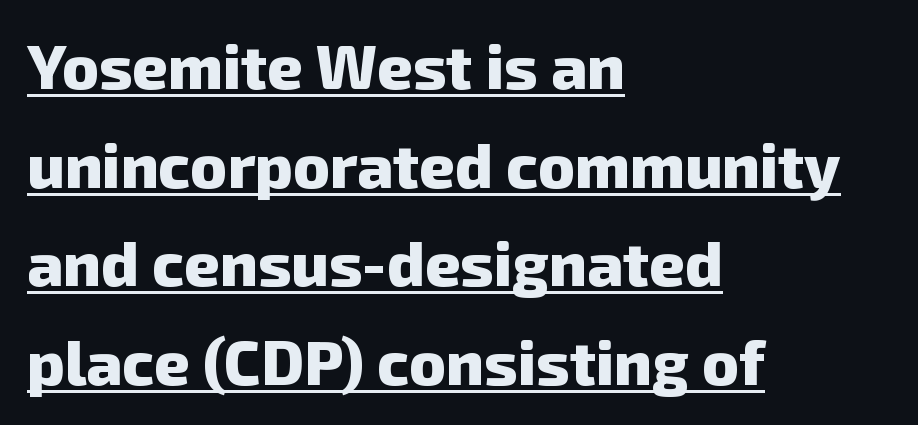
Glyph-to-glyph distance matches everyday printed text. This sample has the flowing, uneven cadence of proportional lettering. A typographer would call this underscored text. Check where the strokes stop: nothing finishes them off — pure sans. Compared with an ordinary text face, these strokes are far heavier — a full bold. Typeset ragged right — the left edge is the straight one.
